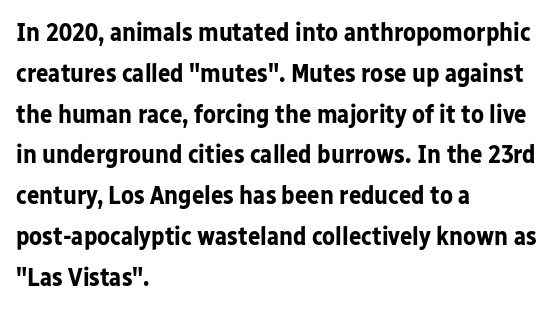
The image shows 26 px bold type, upright; set left-aligned, normal line spacing (1.57x), normal letter spacing, not underlined.
